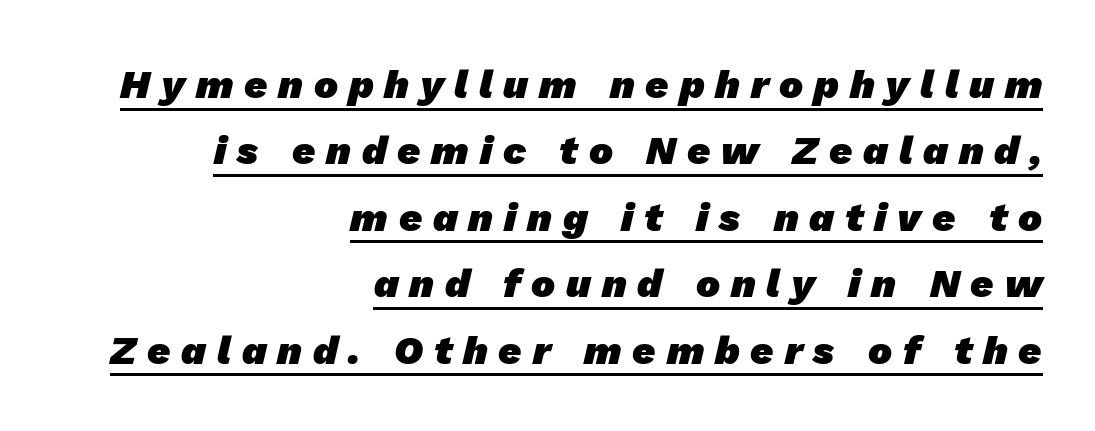
{"serif": "no", "bold": "yes", "weight": "heavy", "width": "normal", "stroke_contrast": "low", "x_height": "medium", "monospaced": "no", "underline": "yes", "align": "right", "line_spacing": "normal", "line_spacing_ratio": 1.66, "letter_spacing": "wide", "letter_spacing_em": 0.27, "glyph_px": 40}
